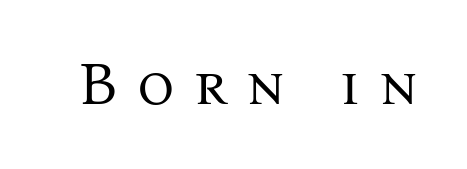
Q: Is the text bold? A: No.
Q: Is the text italic (slanted)? A: No, it is upright.
Q: Is the typeface a serif or a sans-serif typeface? A: Serif.
Q: Is the text underlined? A: No.
Q: Is the spacing between letters normal or unusually wide? A: Unusually wide.
Q: Width (condensed, normal, or wide)? A: Normal.
Q: Stroke contrast? A: Medium.
Q: x-height? A: Medium.
Q: Monospaced? A: No.
